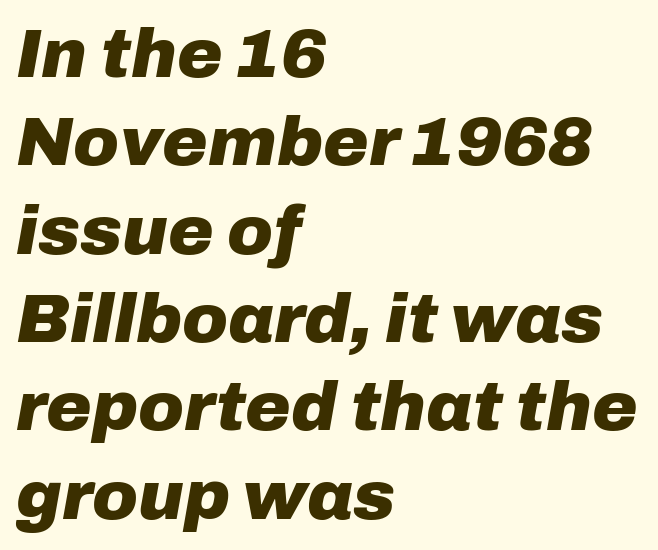
Q: Is the text bold? A: Yes.
Q: Is the text italic (slanted)? A: Yes, it leans right by about 10 degrees.
Q: Is the text underlined? A: No.
Q: How is the paragraph aligned? A: Left-aligned.
Q: Is the spacing between letters normal or unusually wide? A: Normal.
Q: Is the spacing between lines tight, normal or loose? A: Normal.
Q: Width (condensed, normal, or wide)? A: Normal.
Q: Stroke contrast? A: Low.
Q: x-height? A: Medium.
Q: Monospaced? A: No.
